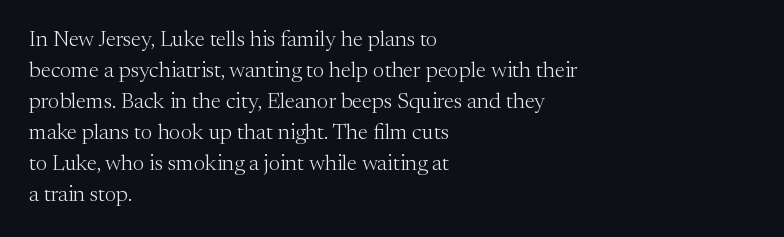
The image shows 22 px text type, upright; set left-aligned, normal line spacing (1.41x), normal letter spacing, not underlined.
